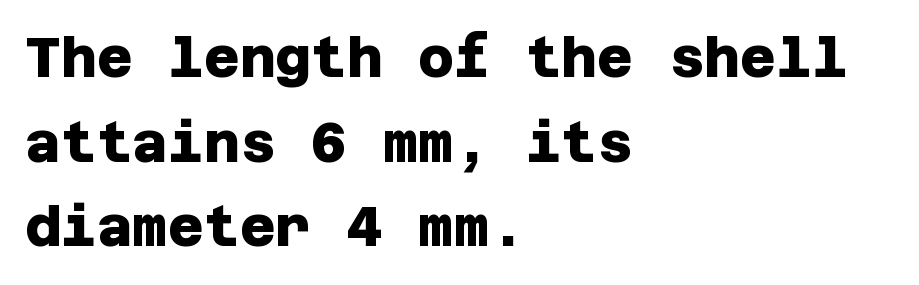
Q: Is the text bold? A: Yes.
Q: Is the typeface a serif or a sans-serif typeface? A: Sans-serif.
Q: Is the text underlined? A: No.
Q: How is the paragraph aligned? A: Left-aligned.
Q: Is the spacing between letters normal or unusually wide? A: Normal.
Q: Is the spacing between lines tight, normal or loose? A: Normal.
Q: Width (condensed, normal, or wide)? A: Normal.
Q: Stroke contrast? A: Low.
Q: x-height? A: Large.
